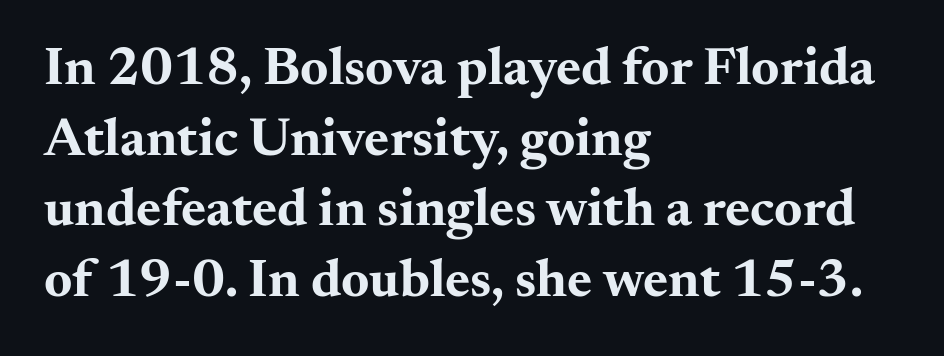
Q: Is the text bold? A: Yes.
Q: Is the text italic (slanted)? A: No, it is upright.
Q: Is the typeface a serif or a sans-serif typeface? A: Serif.
Q: Is the text underlined? A: No.
Q: How is the paragraph aligned? A: Left-aligned.
Q: Is the spacing between letters normal or unusually wide? A: Normal.
Q: Is the spacing between lines tight, normal or loose? A: Normal.
Q: Width (condensed, normal, or wide)? A: Wide.
Q: Stroke contrast? A: Medium.
Q: x-height? A: Small.
Q: Monospaced? A: No.
